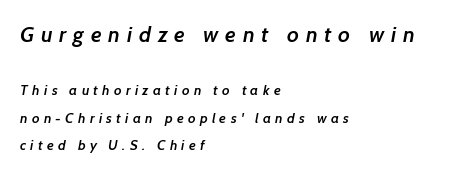
A classic flush-left, rag-right setting is used for this passage. Reading down the column, the eye jumps a long way to each next line. Inter-character spacing is expanded well beyond the font's built-in metrics. Nobody drew a line under any word here. Every letter is mildly thick-stroked: semibold rather than bold.
